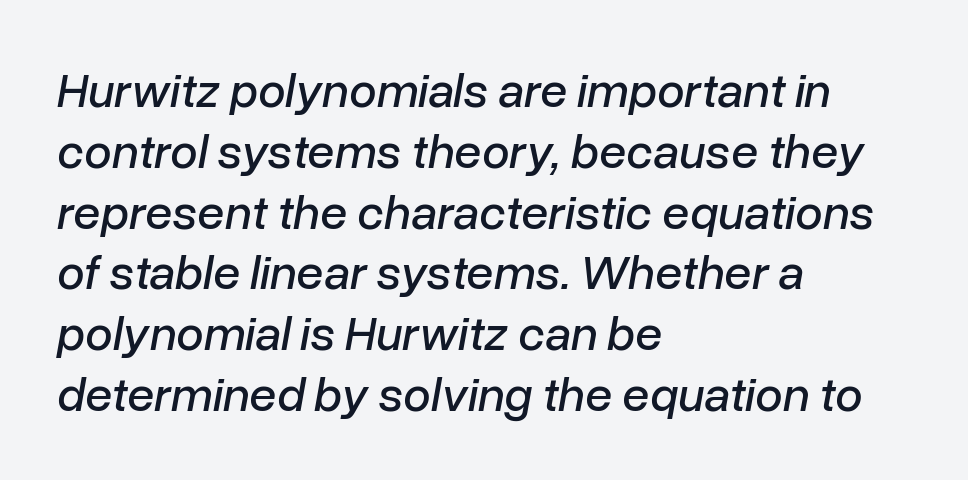
Each row of text sits above clean, open space. Proportional: the letters do not fall into vertical columns. If you drew a line through each stem, it would be angled. Characters follow at the spacing the type designer built in.
